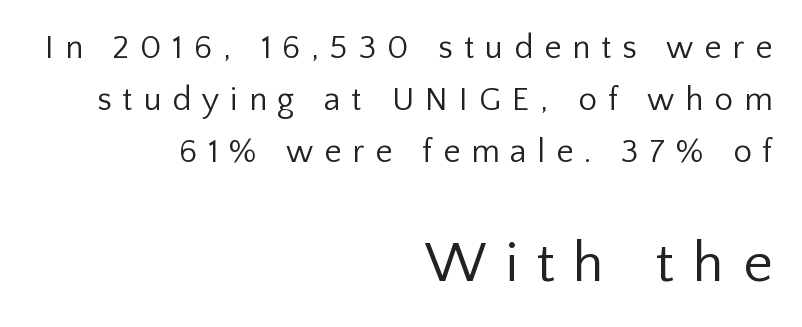
Q: Is the text bold? A: No.
Q: Is the text italic (slanted)? A: No, it is upright.
Q: Is the typeface a serif or a sans-serif typeface? A: Sans-serif.
Q: Is the text underlined? A: No.
Q: How is the paragraph aligned? A: Right-aligned.
Q: Is the spacing between letters normal or unusually wide? A: Unusually wide.
Q: Is the spacing between lines tight, normal or loose? A: Normal.
Q: Which block of text is set in a larger size, the first (top) or the second (bottom)? A: The second (bottom) one.
Q: Width (condensed, normal, or wide)? A: Normal.
Q: Stroke contrast? A: Low.
Q: x-height? A: Medium.
Q: Monospaced? A: No.
